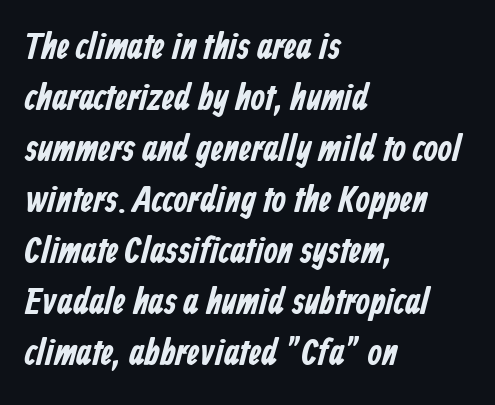
Q: Is the text bold? A: Yes.
Q: Is the typeface a serif or a sans-serif typeface? A: Sans-serif.
Q: Is the text underlined? A: No.
Q: How is the paragraph aligned? A: Left-aligned.
Q: Is the spacing between letters normal or unusually wide? A: Normal.
Q: Is the spacing between lines tight, normal or loose? A: Normal.
Q: Width (condensed, normal, or wide)? A: Condensed.
Q: Stroke contrast? A: Low.
Q: x-height? A: Medium.
Q: Monospaced? A: No.
